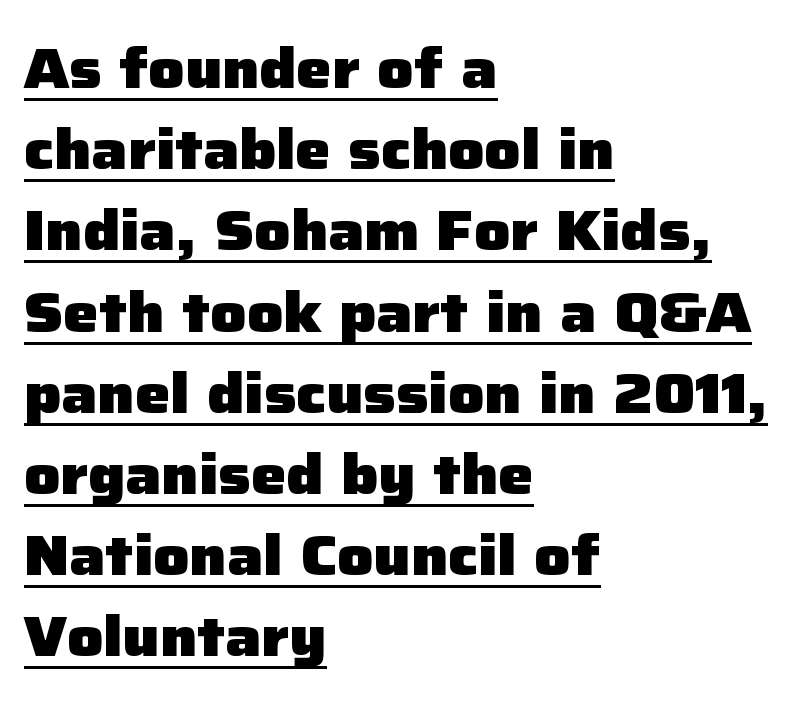
{"serif": "no", "italic": "no", "bold": "yes", "weight": "heavy", "width": "normal", "stroke_contrast": "low", "x_height": "medium", "monospaced": "no", "underline": "yes", "align": "left", "line_spacing": "normal", "line_spacing_ratio": 1.45, "letter_spacing": "normal", "letter_spacing_em": 0.0, "glyph_px": 56}
